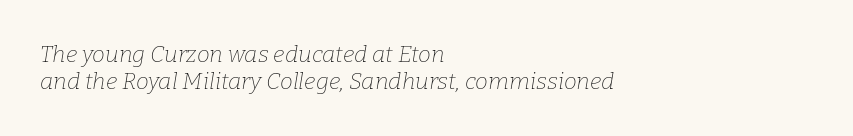
Each word holds together tightly as a unit, with standard inter-letter gaps. The space directly below the letters is spotless. Style check: oblique. If you drew a ruler down the left edge, every line would touch it.
